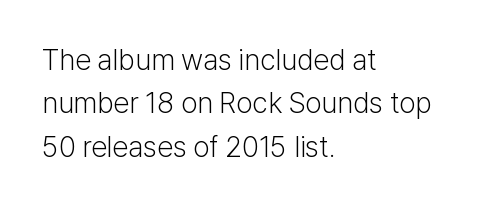
These glyphs show unthickened strokes, regular width or finer. Check where the strokes stop: nothing finishes them off — pure sans. Is this a fixed-width face? No — the glyphs have proportional, varying widths. Horizontally, the lines are justified to the leading edge only. Descenders are the only things crossing below the line.
